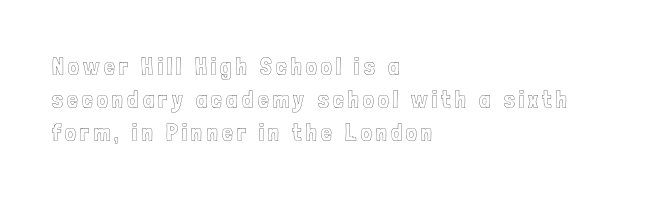
The image shows 24 px text type, upright; set left-aligned, normal line spacing (1.37x), not underlined.
